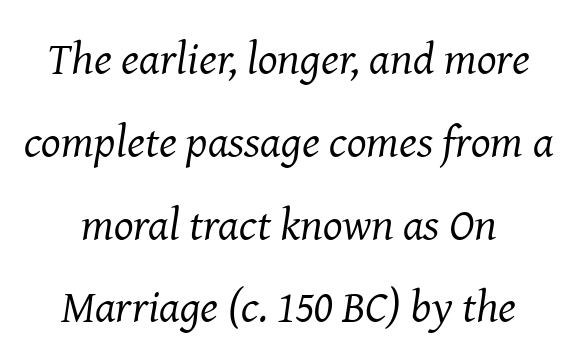
The image shows 46 px regular-weight serif type, italic (leaning right); set line spacing 1.8x, normal letter spacing, not underlined; medium stroke contrast and a medium x-height.
